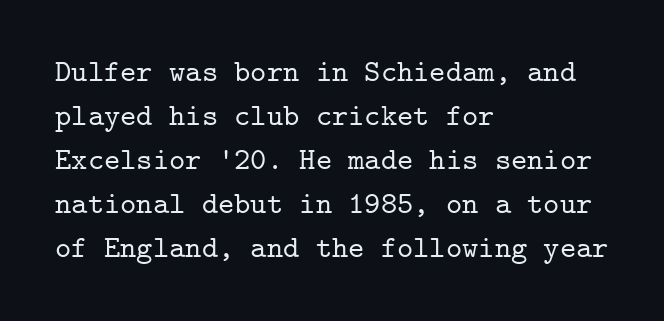
The rendering uses typewriter-style spacing with identical character cells. The axis of the letterforms is exactly vertical. These lines keep a tight, regular rhythm from letter to letter. The rendering anchors every line to the left-hand side.
